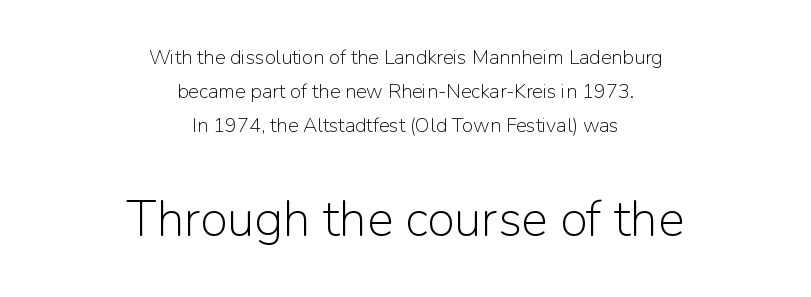
Type size steps up from the first block to the second. The string is rendered with underlining switched off. Bold? No — there's no thickening of the strokes. Typeset on center — no edge is straight.
